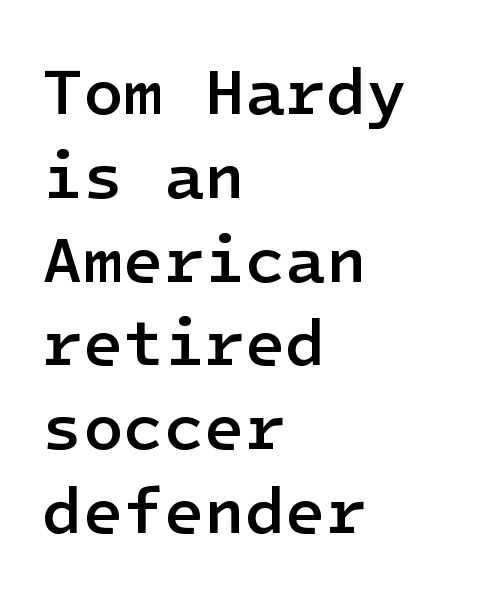
Q: Is the text bold? A: Semi-bold.
Q: Is the text italic (slanted)? A: No, it is upright.
Q: Is the typeface a serif or a sans-serif typeface? A: Sans-serif.
Q: Is the text underlined? A: No.
Q: How is the paragraph aligned? A: Left-aligned.
Q: Is the spacing between letters normal or unusually wide? A: Normal.
Q: Is the spacing between lines tight, normal or loose? A: Normal.
Q: Width (condensed, normal, or wide)? A: Normal.
Q: Stroke contrast? A: Low.
Q: x-height? A: Medium.
